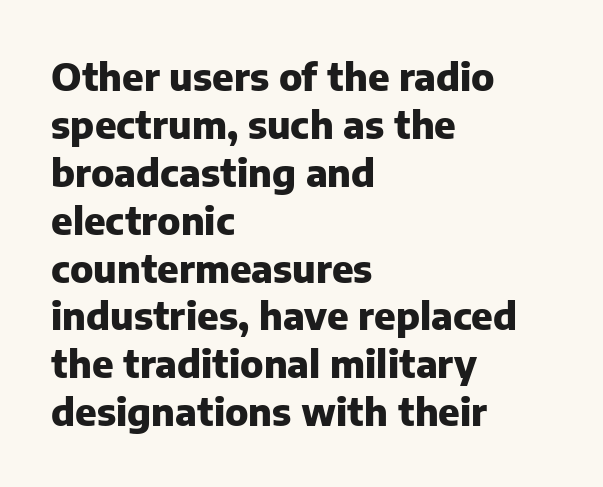
The image shows 38 px heavy sans-serif type, upright; set left-aligned, normal line spacing (1.26x), normal letter spacing, not underlined; low stroke contrast and a medium x-height.
